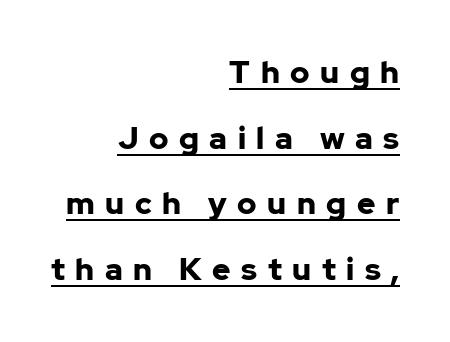
Q: Is the text bold? A: Yes.
Q: Is the text italic (slanted)? A: No, it is upright.
Q: Is the typeface a serif or a sans-serif typeface? A: Sans-serif.
Q: Is the text underlined? A: Yes.
Q: How is the paragraph aligned? A: Right-aligned.
Q: Is the spacing between letters normal or unusually wide? A: Unusually wide.
Q: Is the spacing between lines tight, normal or loose? A: Loose.
Q: Width (condensed, normal, or wide)? A: Normal.
Q: Stroke contrast? A: Low.
Q: x-height? A: Medium.
Q: Monospaced? A: No.
